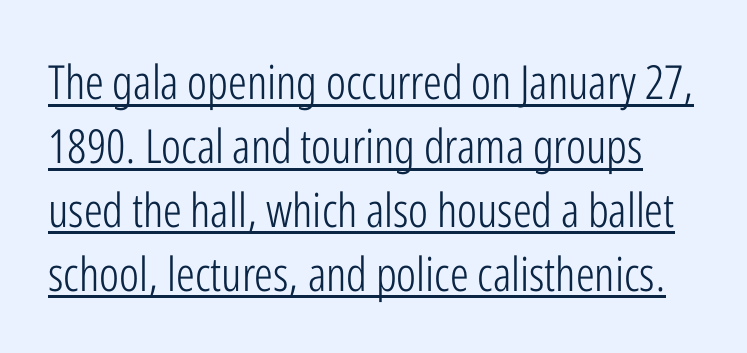
The image shows 47 px light, condensed sans-serif type, upright; set normal line spacing (1.36x), normal letter spacing, underlined; low stroke contrast and a medium x-height.
